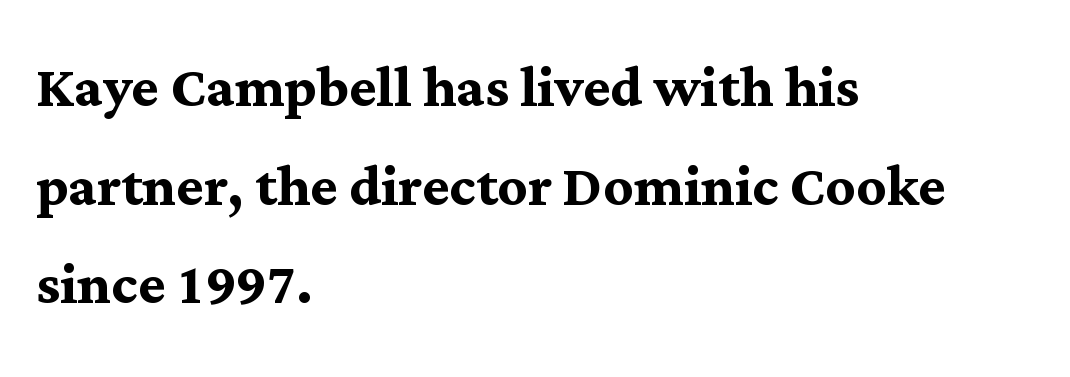
Words appear dense and cohesive because spacing is normal. In terms of letterform style, serifs are clearly present. If you drew a ruler down the left edge, every line would touch it. These lines were composed using upright roman letters. Is the type bold? Yes — the strokes are clearly thick and heavy.
